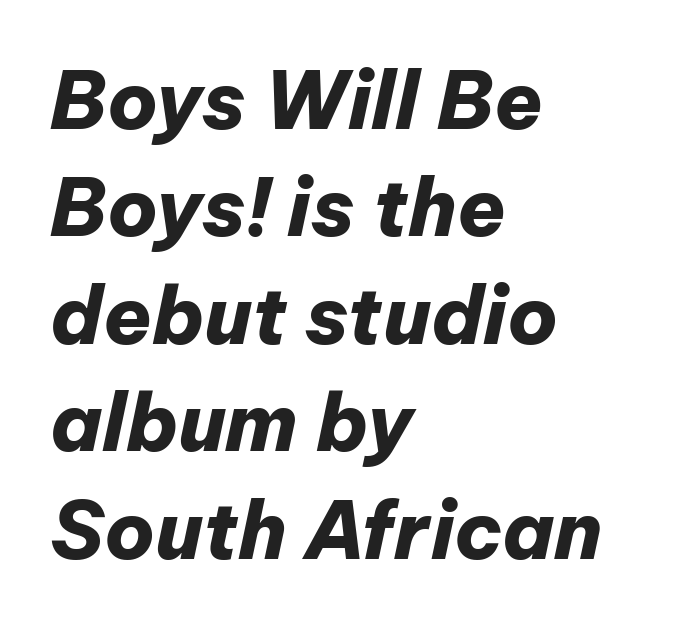
{"italic": "yes", "lean": "right", "slant_degrees": 12, "bold": "yes", "weight": "heavy", "width": "normal", "stroke_contrast": "low", "x_height": "medium", "monospaced": "no", "underline": "no", "align": "left", "line_spacing": "normal", "line_spacing_ratio": 1.36, "letter_spacing": "normal", "letter_spacing_em": 0.0, "glyph_px": 79}
